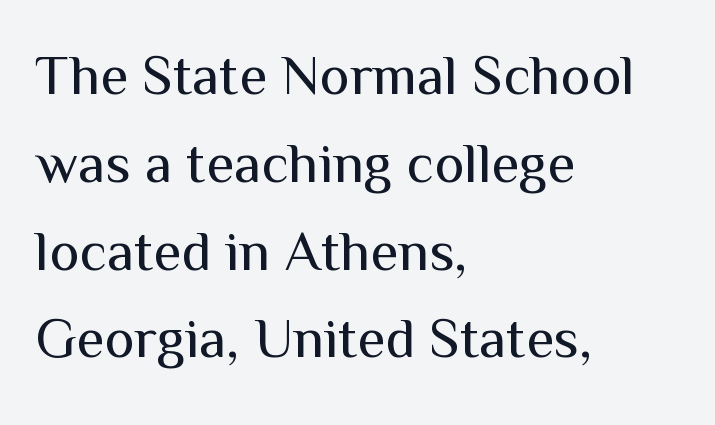
Q: Is the text bold? A: No.
Q: Is the text italic (slanted)? A: No, it is upright.
Q: Is the typeface a serif or a sans-serif typeface? A: Sans-serif.
Q: Is the text underlined? A: No.
Q: How is the paragraph aligned? A: Left-aligned.
Q: Is the spacing between letters normal or unusually wide? A: Normal.
Q: Is the spacing between lines tight, normal or loose? A: Normal.
Q: Width (condensed, normal, or wide)? A: Normal.
Q: Stroke contrast? A: Medium.
Q: x-height? A: Medium.
Q: Monospaced? A: No.
